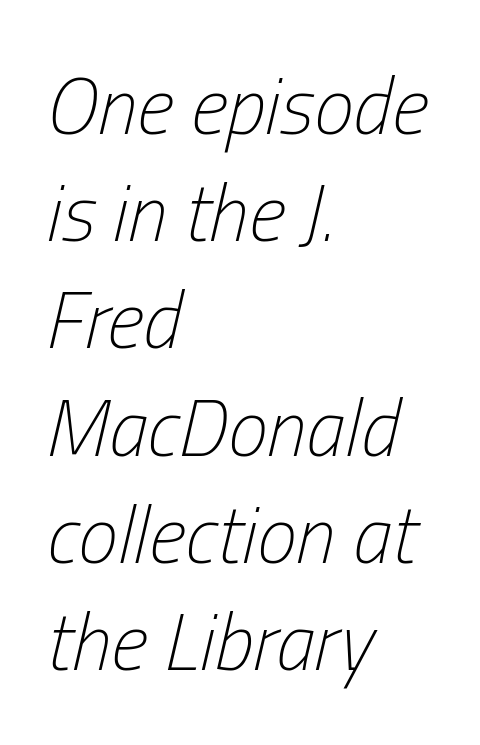
{"italic": "yes", "lean": "right", "slant_degrees": 13, "bold": "no", "weight": "light", "width": "condensed", "stroke_contrast": "low", "x_height": "medium", "monospaced": "no", "underline": "no", "align": "left", "line_spacing": "normal", "line_spacing_ratio": 1.34, "letter_spacing": "normal", "letter_spacing_em": 0.0, "glyph_px": 80}
